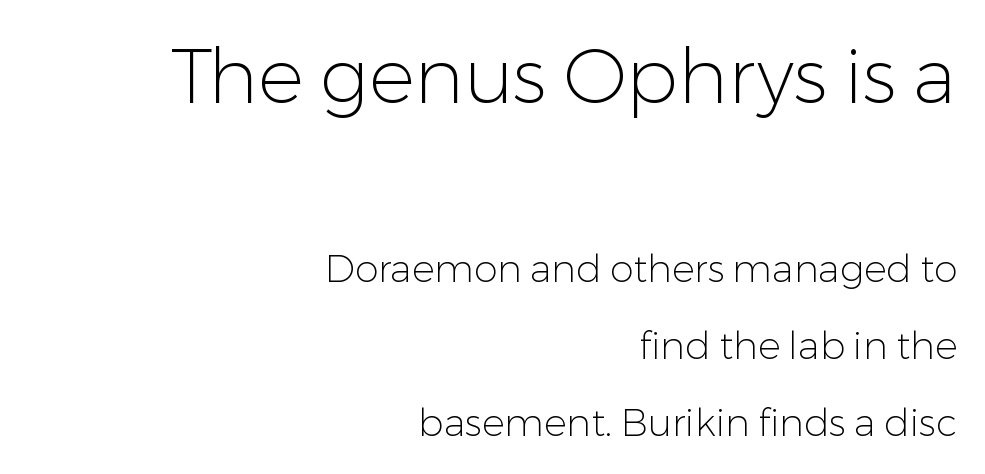
Q: Is the text bold? A: No.
Q: Is the text italic (slanted)? A: No, it is upright.
Q: Is the typeface a serif or a sans-serif typeface? A: Sans-serif.
Q: Is the text underlined? A: No.
Q: How is the paragraph aligned? A: Right-aligned.
Q: Is the spacing between letters normal or unusually wide? A: Normal.
Q: Is the spacing between lines tight, normal or loose? A: Loose.
Q: Which block of text is set in a larger size, the first (top) or the second (bottom)? A: The first (top) one.
Q: Width (condensed, normal, or wide)? A: Normal.
Q: Stroke contrast? A: Low.
Q: x-height? A: Medium.
Q: Monospaced? A: No.
